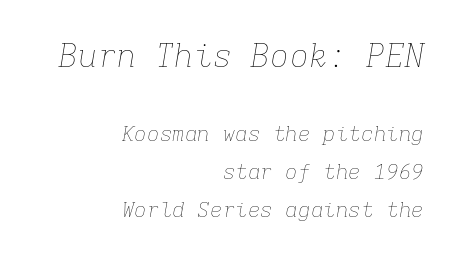
The passage shown is not underscored anywhere. Style check: oblique. Each word holds together tightly as a unit, with standard inter-letter gaps. Size contrast runs from large at the top to small at the bottom.
